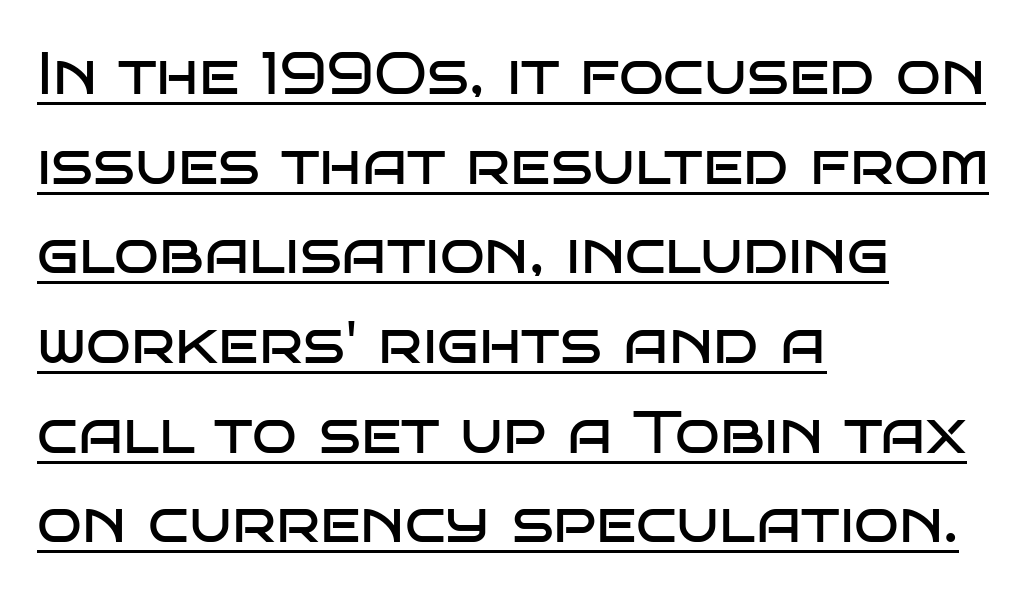
{"serif": "no", "italic": "no", "bold": "no", "weight": "regular", "width": "wide", "stroke_contrast": "low", "x_height": "large", "monospaced": "no", "underline": "yes", "align": "left", "line_spacing": "normal", "line_spacing_ratio": 1.52, "letter_spacing": "normal", "letter_spacing_em": 0.0, "glyph_px": 59}
